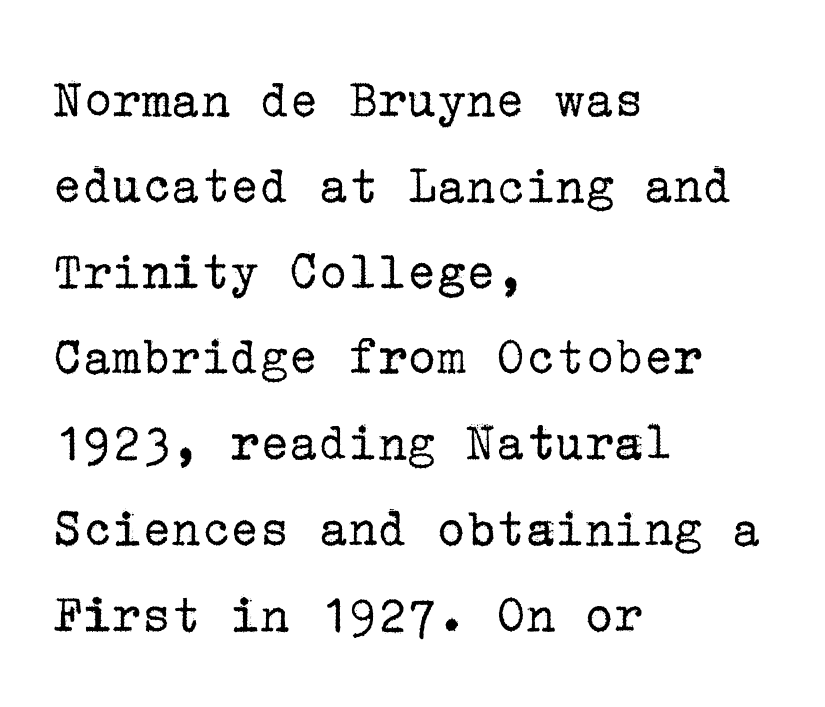
The image shows 55 px regular-weight serif type, upright; set left-aligned, normal line spacing (1.56x), normal letter spacing, not underlined; low stroke contrast and a medium x-height.
